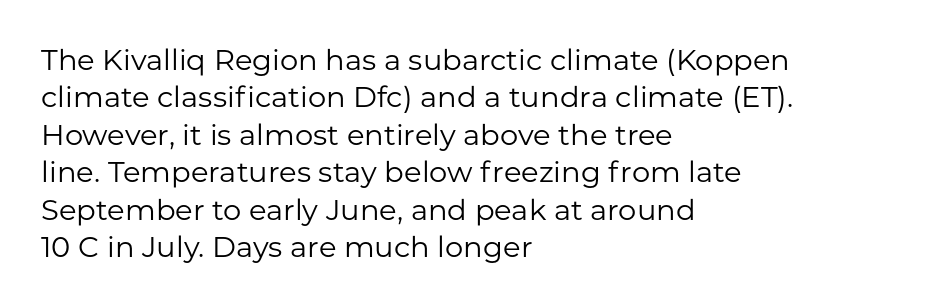
The image shows 29 px regular-weight sans-serif type, upright; set left-aligned, normal line spacing (1.29x), normal letter spacing, not underlined; low stroke contrast and a medium x-height.
